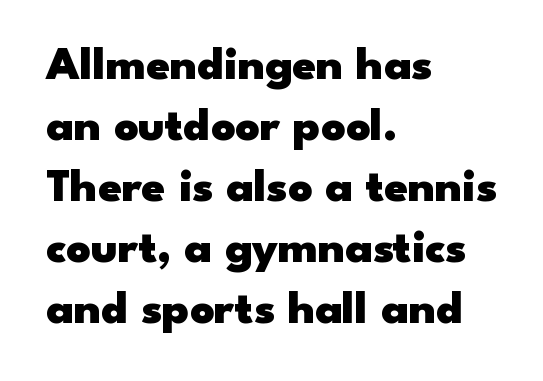
Q: Is the text bold? A: Yes.
Q: Is the text italic (slanted)? A: No, it is upright.
Q: Is the typeface a serif or a sans-serif typeface? A: Sans-serif.
Q: Is the text underlined? A: No.
Q: How is the paragraph aligned? A: Left-aligned.
Q: Is the spacing between letters normal or unusually wide? A: Normal.
Q: Is the spacing between lines tight, normal or loose? A: Normal.
Q: Width (condensed, normal, or wide)? A: Wide.
Q: Stroke contrast? A: Low.
Q: x-height? A: Small.
Q: Monospaced? A: No.
